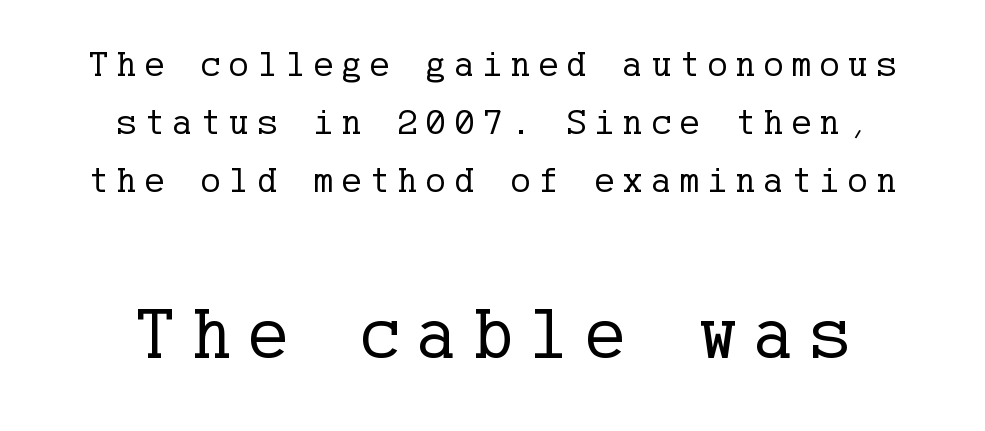
{"serif": "yes", "italic": "no", "bold": "no", "weight": "regular", "width": "normal", "stroke_contrast": "low", "x_height": "medium", "underline": "no", "align": "center", "line_spacing": "normal", "line_spacing_ratio": 1.57, "letter_spacing": "wide", "letter_spacing_em": 0.23, "larger_block": "second", "size_ratio": 2.0, "glyph_px": 74}
